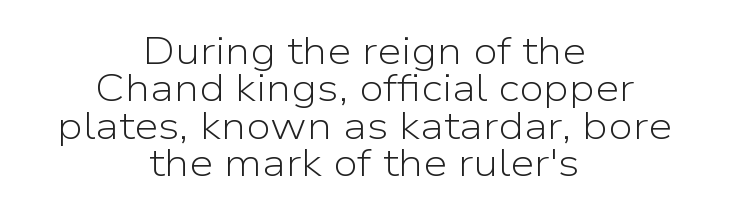
{"serif": "no", "italic": "no", "bold": "no", "weight": "light", "width": "normal", "stroke_contrast": "low", "x_height": "medium", "monospaced": "no", "underline": "no", "align": "center", "line_spacing": "tight", "line_spacing_ratio": 0.96, "letter_spacing": "normal", "letter_spacing_em": 0.0, "glyph_px": 39}
